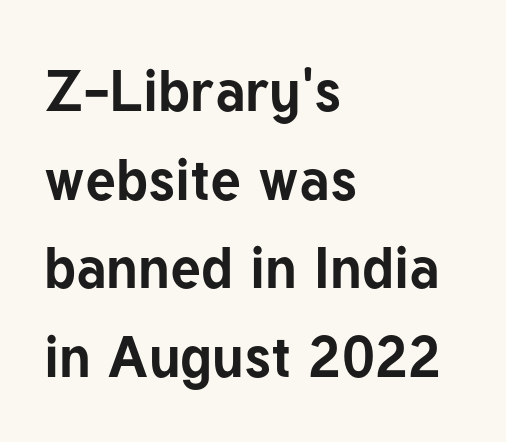
Q: Is the text bold? A: Yes.
Q: Is the text italic (slanted)? A: No, it is upright.
Q: Is the typeface a serif or a sans-serif typeface? A: Sans-serif.
Q: Is the text underlined? A: No.
Q: How is the paragraph aligned? A: Left-aligned.
Q: Is the spacing between letters normal or unusually wide? A: Normal.
Q: Is the spacing between lines tight, normal or loose? A: Normal.
Q: Width (condensed, normal, or wide)? A: Normal.
Q: Stroke contrast? A: Low.
Q: x-height? A: Medium.
Q: Monospaced? A: No.
